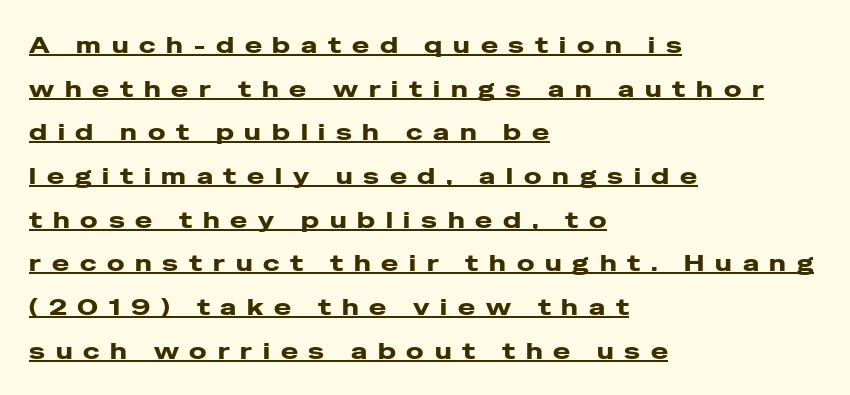
{"italic": "no", "bold": "yes", "underline": "yes", "align": "left", "line_spacing": "loose", "line_spacing_ratio": 1.9, "letter_spacing": "wide", "letter_spacing_em": 0.47, "glyph_px": 23}
